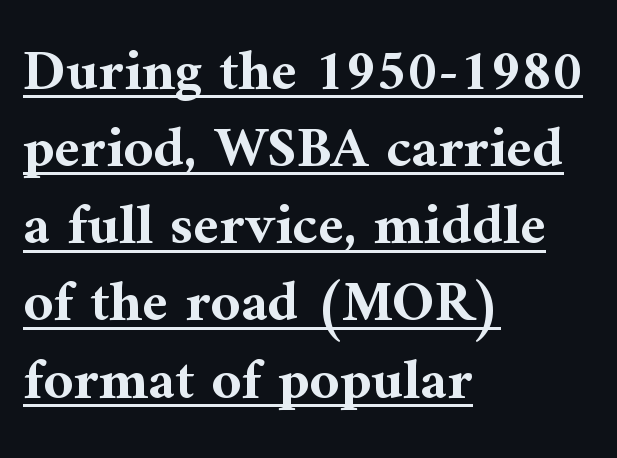
Short note: letters normally spaced. Looks like regular typesetting: each glyph gets only the width it needs. Where is the straight margin? On the left. Emphasis by weight is at full strength: bold. If you measured baseline to baseline, you'd find a middling distance. Underline: present.
